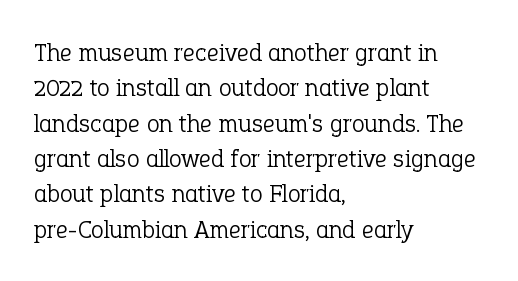
{"italic": "no", "bold": "no", "underline": "no", "align": "left", "line_spacing": "normal", "line_spacing_ratio": 1.36, "letter_spacing": "normal", "letter_spacing_em": 0.0, "glyph_px": 26}
